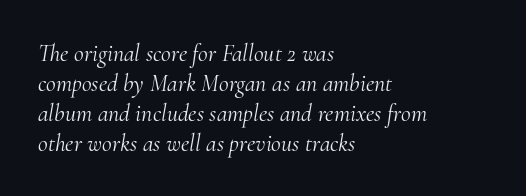
Letters rest on an invisible, unmarked baseline. The block of text has a typical density, with ordinary space between rows. The letterforms sit at book weight or below. Where is the straight margin? On the left.
